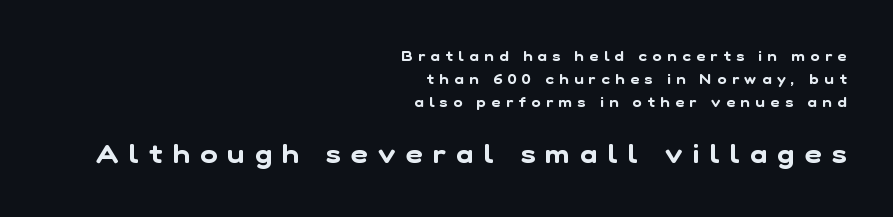
Line spacing here is normal. Scale increases going downward across the two blocks. Letters rest on an invisible, unmarked baseline. Glyph-to-glyph distance is far greater than everyday printed text. Horizontally, the lines are justified to the trailing edge only.
